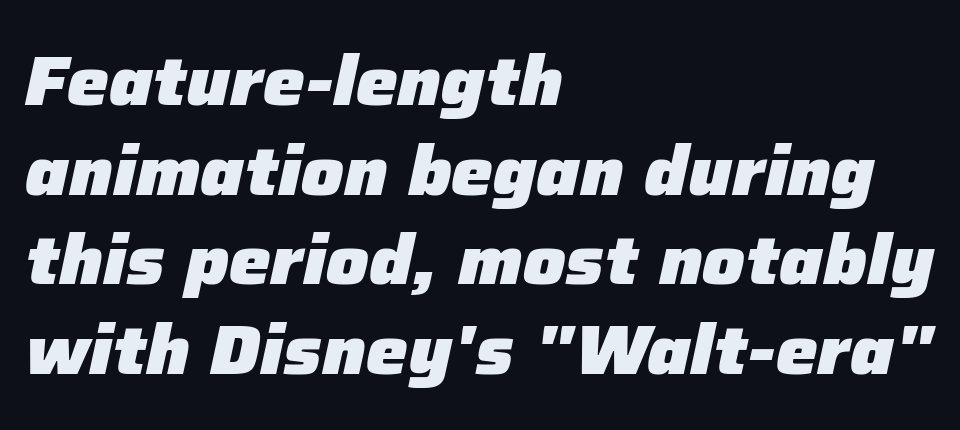
{"italic": "yes", "lean": "right", "slant_degrees": 12, "bold": "yes", "weight": "heavy", "width": "normal", "stroke_contrast": "low", "x_height": "medium", "monospaced": "no", "underline": "no", "align": "left", "line_spacing": "normal", "line_spacing_ratio": 1.28, "letter_spacing": "normal", "letter_spacing_em": 0.0, "glyph_px": 70}
